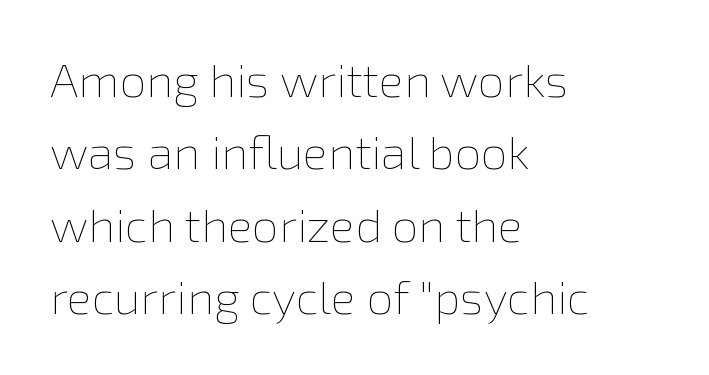
The image shows 47 px thin type, upright; set left-aligned, normal line spacing (1.54x), normal letter spacing, not underlined; a medium x-height.
